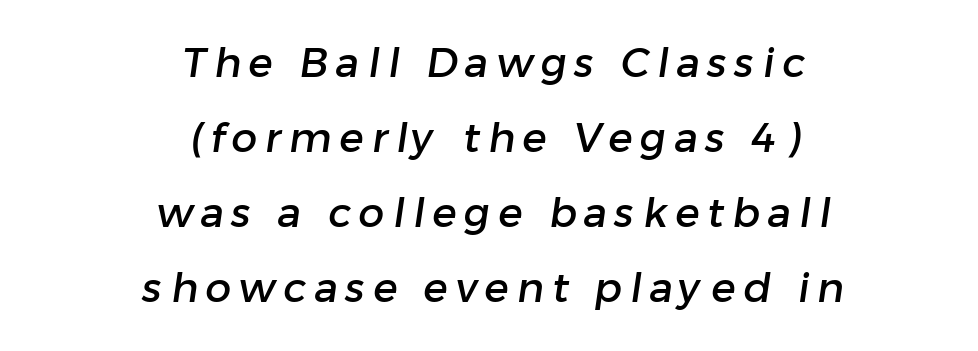
Q: Is the typeface a serif or a sans-serif typeface? A: Sans-serif.
Q: Is the text underlined? A: No.
Q: How is the paragraph aligned? A: Centered.
Q: Width (condensed, normal, or wide)? A: Normal.
Q: Stroke contrast? A: Low.
Q: x-height? A: Medium.
Q: Monospaced? A: No.
